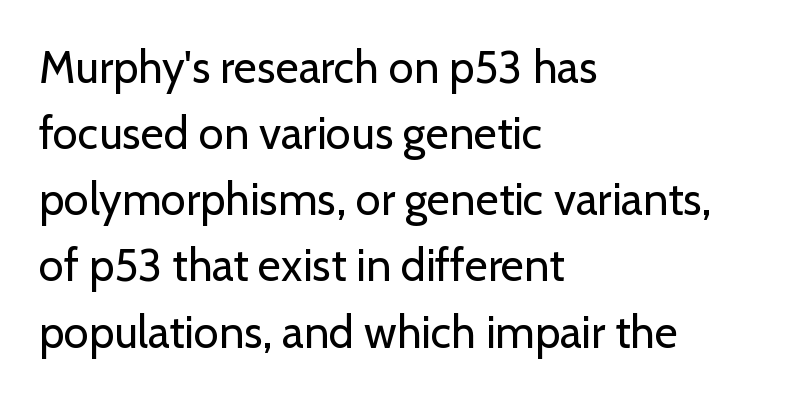
No heavy texture on the line: the type isn't bold. Is there much room between lines? A standard amount, neither cramped nor airy. Each row of text sits above clean, open space. Stroke terminals: plain, sans-serif.
